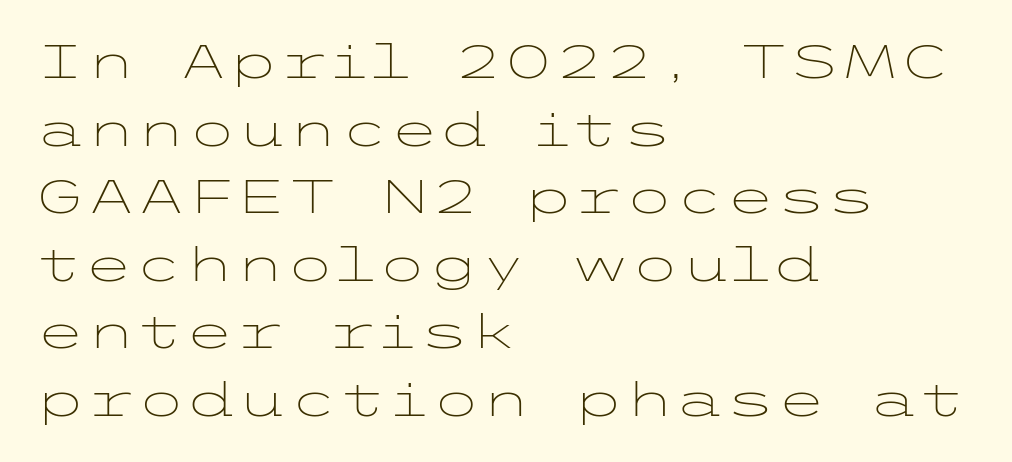
{"serif": "no", "italic": "no", "bold": "no", "weight": "light", "width": "wide", "stroke_contrast": "low", "x_height": "medium", "underline": "no", "align": "left", "line_spacing": "normal", "line_spacing_ratio": 1.47, "letter_spacing": "normal", "letter_spacing_em": 0.0, "glyph_px": 46}
